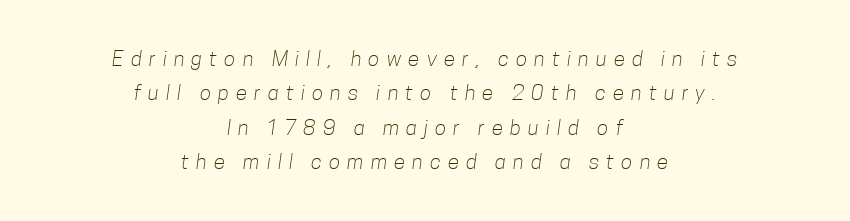
Q: Is the text bold? A: No.
Q: Is the text underlined? A: No.
Q: How is the paragraph aligned? A: Centered.
Q: Is the spacing between letters normal or unusually wide? A: Unusually wide.
Q: Is the spacing between lines tight, normal or loose? A: Normal.
